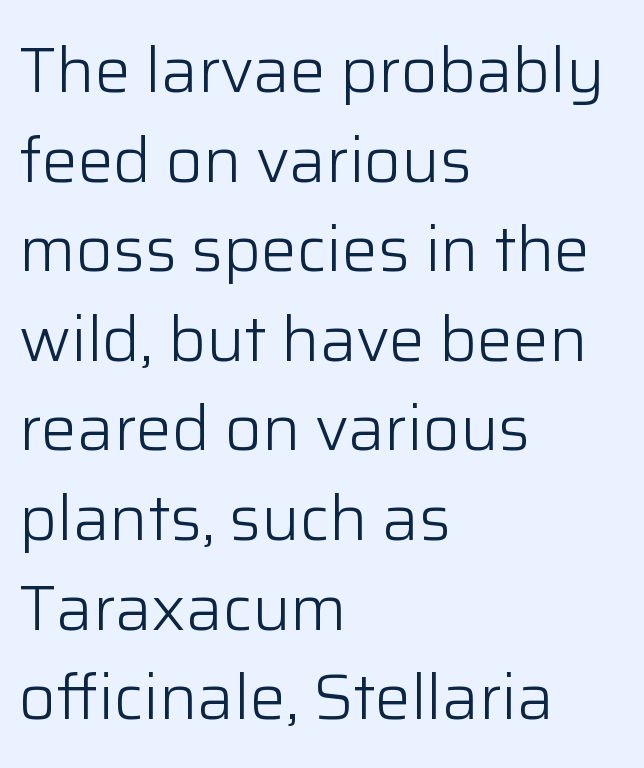
{"serif": "no", "italic": "no", "bold": "no", "weight": "light", "width": "normal", "stroke_contrast": "low", "x_height": "medium", "monospaced": "no", "underline": "no", "align": "left", "line_spacing": "normal", "line_spacing_ratio": 1.4, "letter_spacing": "normal", "letter_spacing_em": 0.0, "glyph_px": 64}
